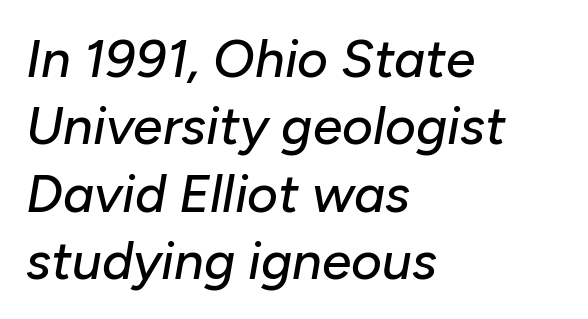
{"italic": "yes", "lean": "right", "slant_degrees": 10, "width": "normal", "stroke_contrast": "low", "x_height": "medium", "monospaced": "no", "underline": "no", "align": "left", "line_spacing": "normal", "line_spacing_ratio": 1.27, "letter_spacing": "normal", "letter_spacing_em": 0.0, "glyph_px": 53}
